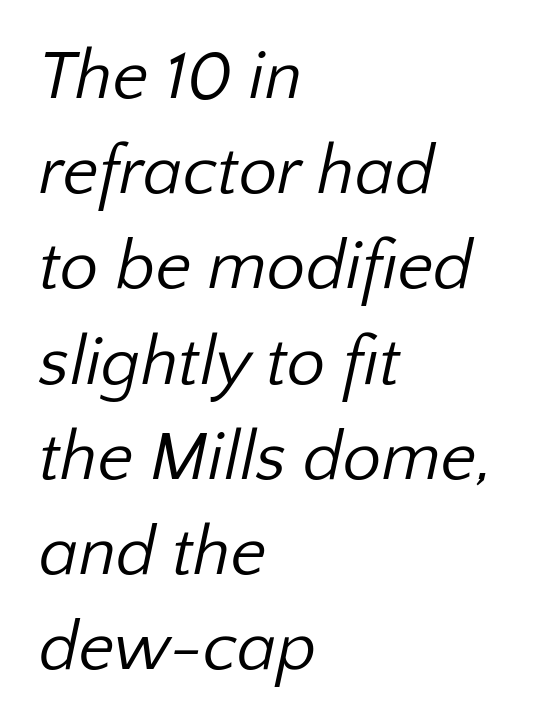
Q: Is the text bold? A: No.
Q: Is the typeface a serif or a sans-serif typeface? A: Sans-serif.
Q: Is the text underlined? A: No.
Q: How is the paragraph aligned? A: Left-aligned.
Q: Is the spacing between letters normal or unusually wide? A: Normal.
Q: Is the spacing between lines tight, normal or loose? A: Normal.
Q: Width (condensed, normal, or wide)? A: Normal.
Q: Stroke contrast? A: Low.
Q: x-height? A: Medium.
Q: Monospaced? A: No.
